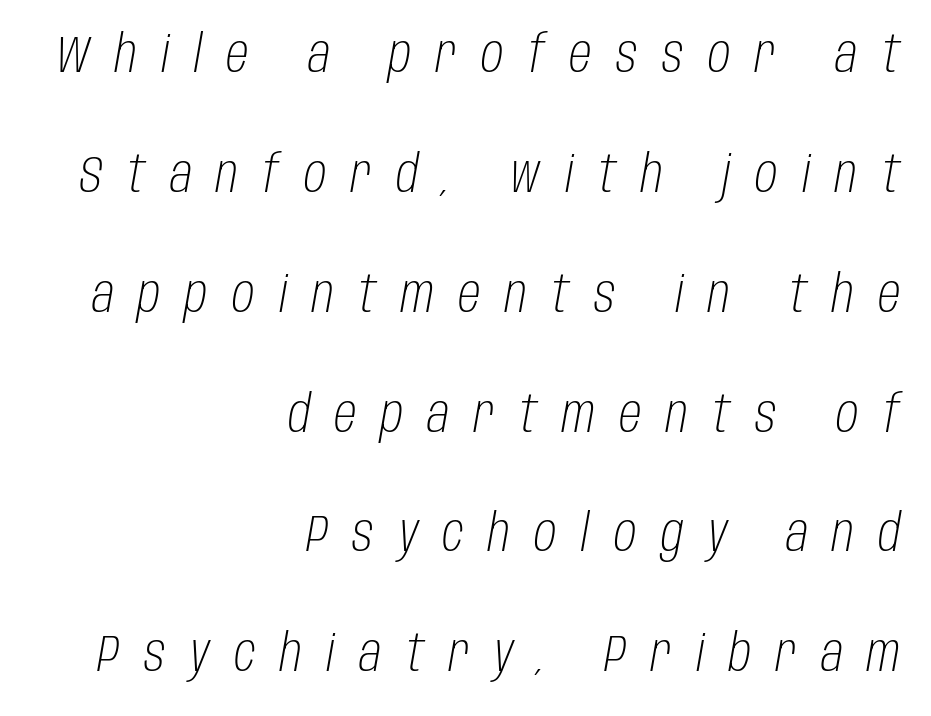
The image shows 51 px light, condensed type, italic (leaning right); set right-aligned, loose line spacing (2.35x), unusually wide letter spacing (+0.48 em), not underlined; low stroke contrast and a large x-height.
